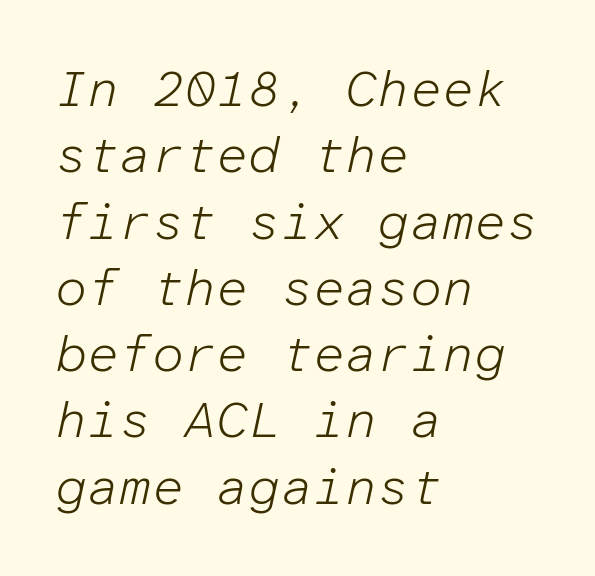
Q: Is the text bold? A: No.
Q: Is the text italic (slanted)? A: Yes, it leans right by about 12 degrees.
Q: Is the text underlined? A: No.
Q: How is the paragraph aligned? A: Left-aligned.
Q: Is the spacing between letters normal or unusually wide? A: Normal.
Q: Is the spacing between lines tight, normal or loose? A: Normal.
Q: Width (condensed, normal, or wide)? A: Normal.
Q: Stroke contrast? A: Low.
Q: x-height? A: Medium.
Q: Monospaced? A: Yes.
